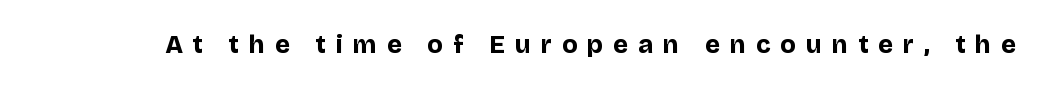
The image shows 25 px bold type, upright; set unusually wide letter spacing (+0.41 em), not underlined.
